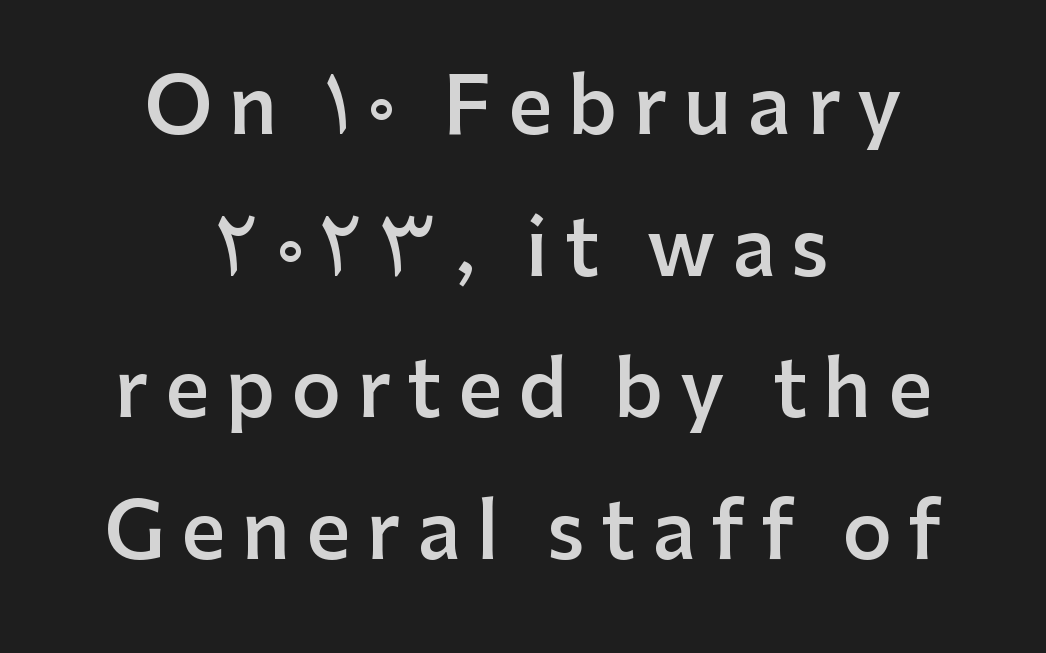
Q: Is the text bold? A: Semi-bold.
Q: Is the text italic (slanted)? A: No, it is upright.
Q: Is the typeface a serif or a sans-serif typeface? A: Sans-serif.
Q: Is the text underlined? A: No.
Q: How is the paragraph aligned? A: Centered.
Q: Is the spacing between letters normal or unusually wide? A: Unusually wide.
Q: Width (condensed, normal, or wide)? A: Normal.
Q: Stroke contrast? A: Low.
Q: x-height? A: Medium.
Q: Monospaced? A: No.
